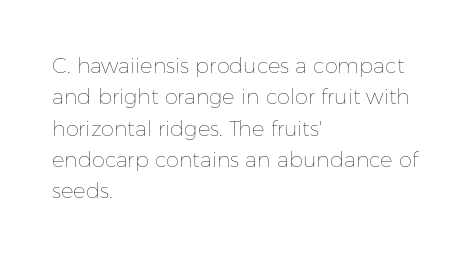
Q: Is the text bold? A: No.
Q: Is the text italic (slanted)? A: No, it is upright.
Q: Is the text underlined? A: No.
Q: How is the paragraph aligned? A: Left-aligned.
Q: Is the spacing between letters normal or unusually wide? A: Normal.
Q: Is the spacing between lines tight, normal or loose? A: Normal.
